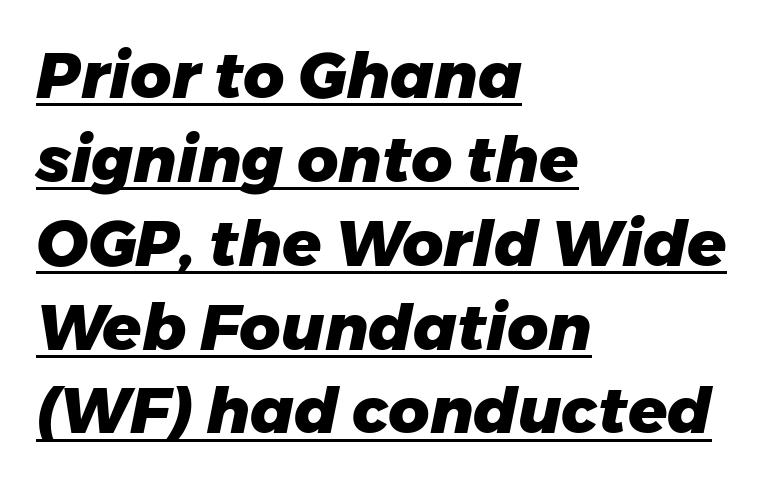
Q: Is the text bold? A: Yes.
Q: Is the text italic (slanted)? A: Yes, it leans right by about 11 degrees.
Q: Is the text underlined? A: Yes.
Q: How is the paragraph aligned? A: Left-aligned.
Q: Is the spacing between letters normal or unusually wide? A: Normal.
Q: Is the spacing between lines tight, normal or loose? A: Normal.
Q: Width (condensed, normal, or wide)? A: Normal.
Q: Stroke contrast? A: Low.
Q: x-height? A: Medium.
Q: Monospaced? A: No.
